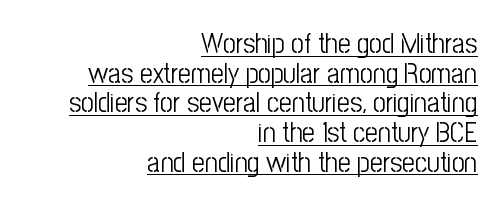
The image shows 28 px light, condensed sans-serif type, upright; set right-aligned, tight line spacing (1.06x), normal letter spacing, underlined; low stroke contrast and a medium x-height.
